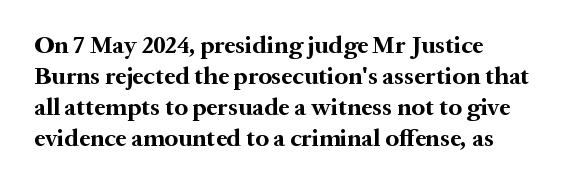
Q: Is the text bold? A: Yes.
Q: Is the text italic (slanted)? A: No, it is upright.
Q: Is the text underlined? A: No.
Q: Is the spacing between letters normal or unusually wide? A: Normal.
